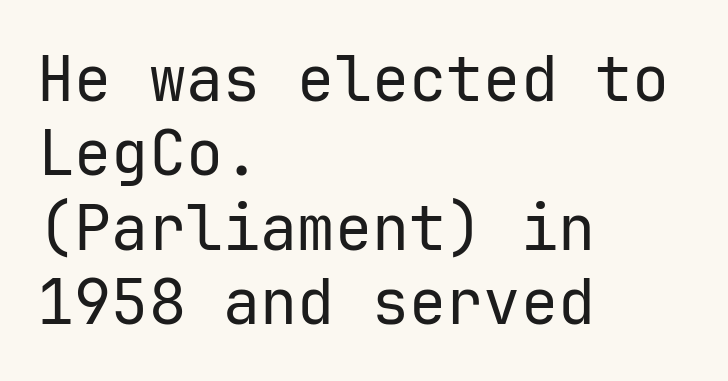
The image shows 62 px regular-weight sans-serif type, upright; set left-aligned, line spacing 1.2x, normal letter spacing, not underlined; low stroke contrast and a medium x-height.
